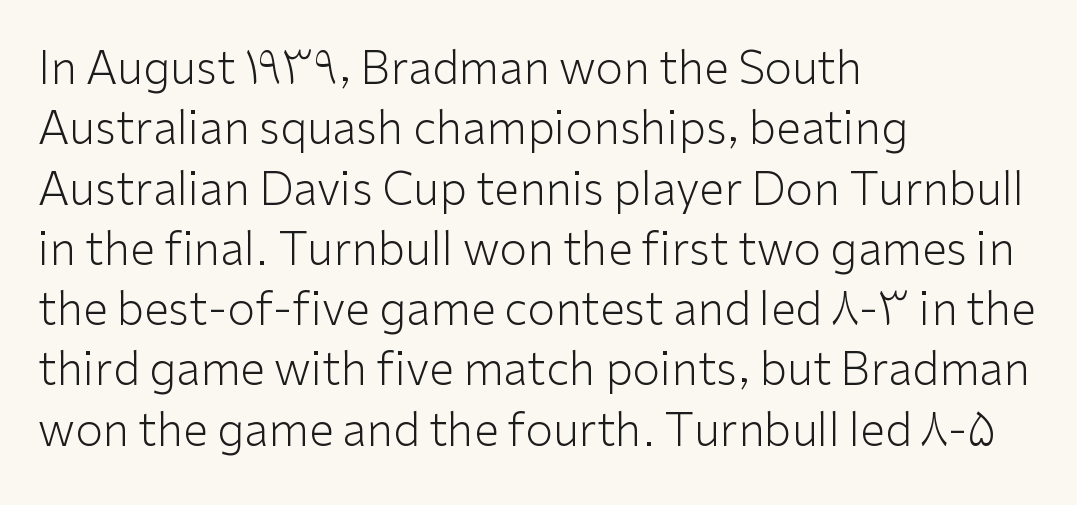
The image shows 45 px light sans-serif type, upright; set left-aligned, normal line spacing (1.34x), normal letter spacing, not underlined; low stroke contrast and a medium x-height.
